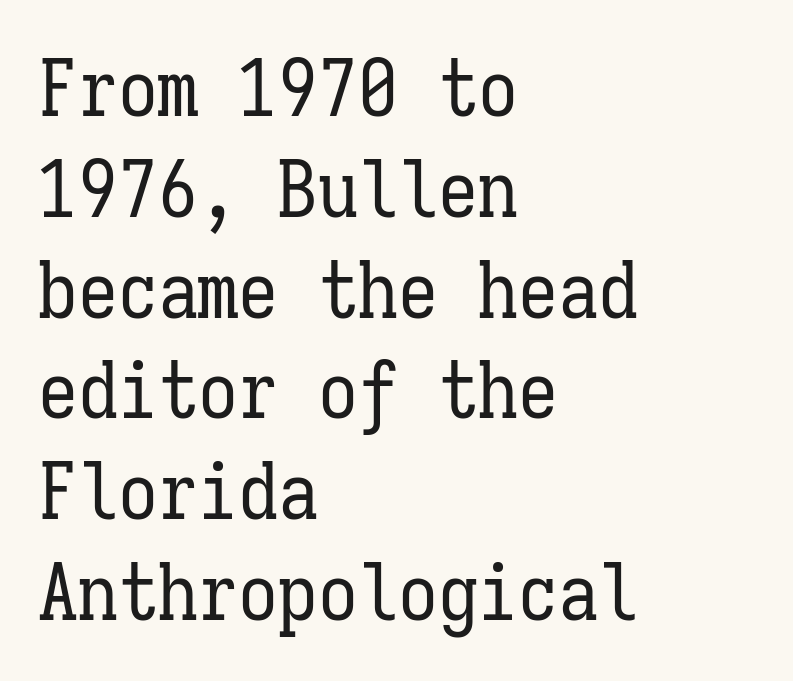
Q: Is the text bold? A: No.
Q: Is the text italic (slanted)? A: No, it is upright.
Q: Is the text underlined? A: No.
Q: How is the paragraph aligned? A: Left-aligned.
Q: Is the spacing between letters normal or unusually wide? A: Normal.
Q: Is the spacing between lines tight, normal or loose? A: Normal.
Q: Width (condensed, normal, or wide)? A: Condensed.
Q: Stroke contrast? A: Low.
Q: x-height? A: Medium.
Q: Monospaced? A: Yes.
